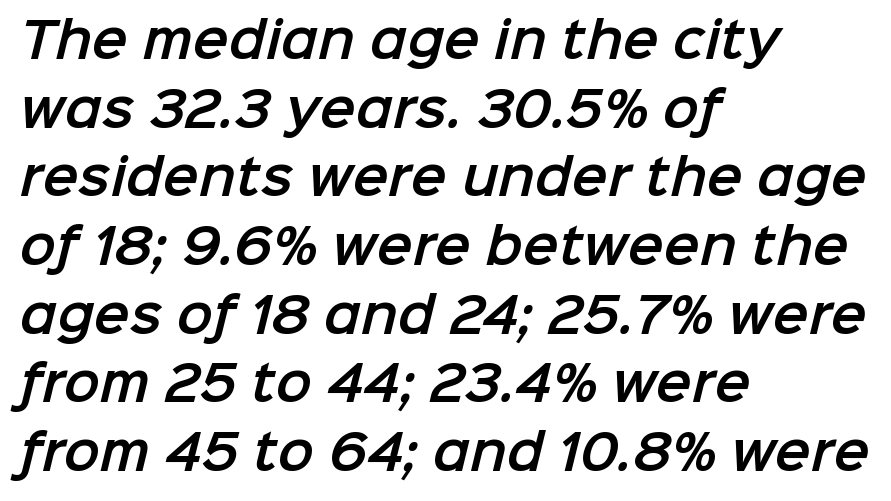
{"serif": "no", "width": "normal", "stroke_contrast": "low", "x_height": "medium", "monospaced": "no", "underline": "no", "align": "left", "line_spacing": "normal", "line_spacing_ratio": 1.43, "letter_spacing": "normal", "letter_spacing_em": 0.0, "glyph_px": 48}
